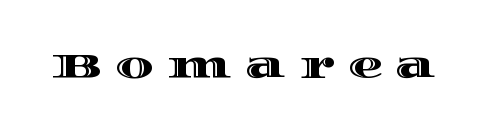
These lines are rendered in a variable-pitch font. The baseline area is clear. Here the glyphs are tracked loosely, breaking word shapes into spaced letters. Posture: upright roman.
